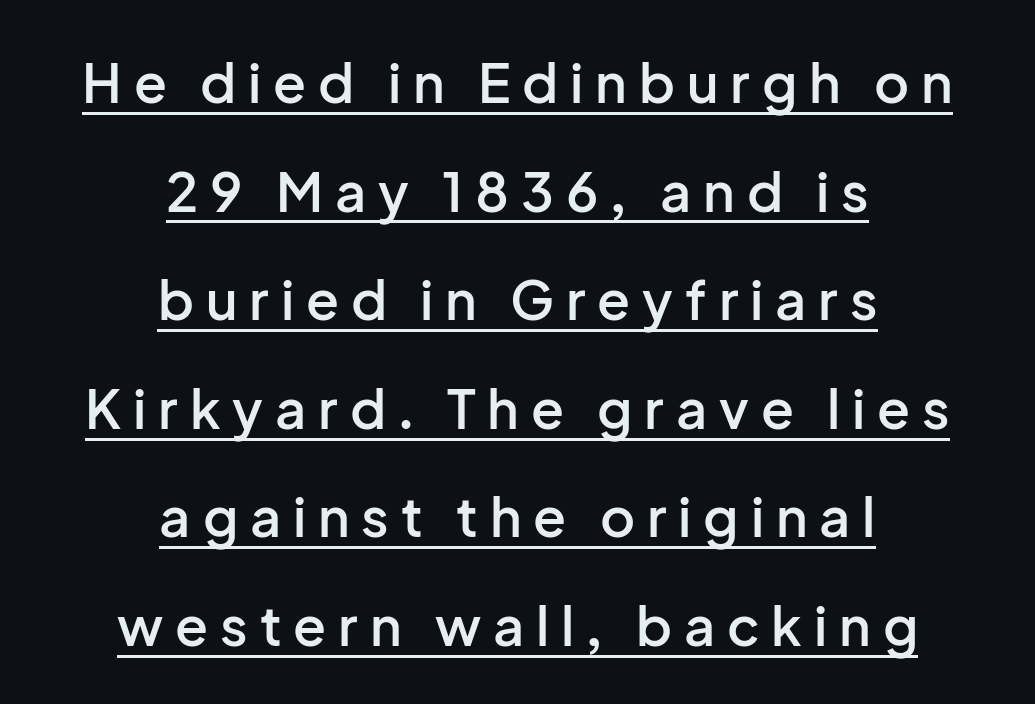
Q: Is the text bold? A: Semi-bold.
Q: Is the text italic (slanted)? A: No, it is upright.
Q: Is the typeface a serif or a sans-serif typeface? A: Sans-serif.
Q: Is the text underlined? A: Yes.
Q: How is the paragraph aligned? A: Centered.
Q: Is the spacing between letters normal or unusually wide? A: Unusually wide.
Q: Is the spacing between lines tight, normal or loose? A: Loose.
Q: Width (condensed, normal, or wide)? A: Normal.
Q: Stroke contrast? A: Low.
Q: x-height? A: Medium.
Q: Monospaced? A: No.
